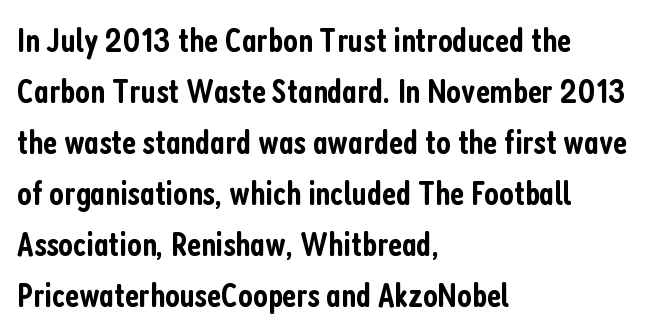
{"serif": "no", "italic": "no", "bold": "semi", "weight": "semibold", "width": "condensed", "stroke_contrast": "low", "x_height": "medium", "monospaced": "no", "underline": "no", "align": "left", "line_spacing": "normal", "line_spacing_ratio": 1.46, "letter_spacing": "normal", "letter_spacing_em": 0.0, "glyph_px": 35}
